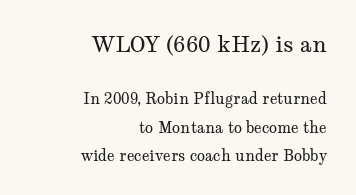
The image shows 22 px text type, upright; set right-aligned, line spacing 1.89x, normal letter spacing, not underlined; the first (top) block is 1.47x larger.
